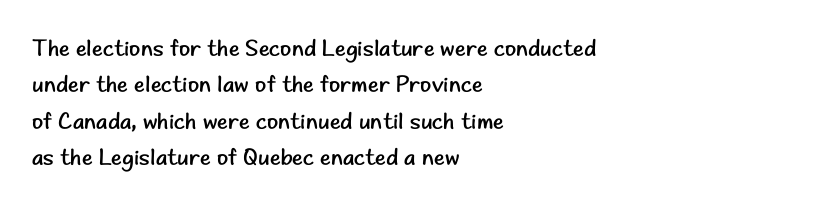
{"italic": "no", "bold": "no", "underline": "no", "align": "left", "line_spacing": "normal", "line_spacing_ratio": 1.58, "letter_spacing": "normal", "letter_spacing_em": 0.0, "glyph_px": 23}
